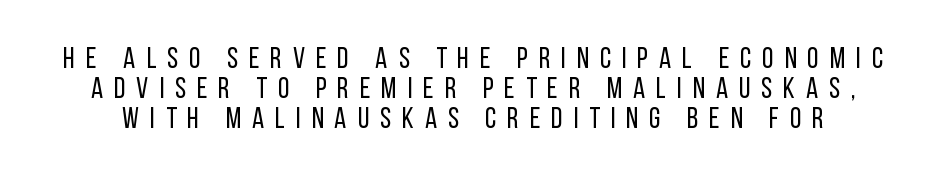
{"serif": "no", "italic": "no", "bold": "no", "weight": "regular", "width": "condensed", "stroke_contrast": "low", "x_height": "large", "monospaced": "no", "underline": "no", "line_spacing": "tight", "line_spacing_ratio": 1.04, "letter_spacing": "wide", "letter_spacing_em": 0.38, "glyph_px": 29}
